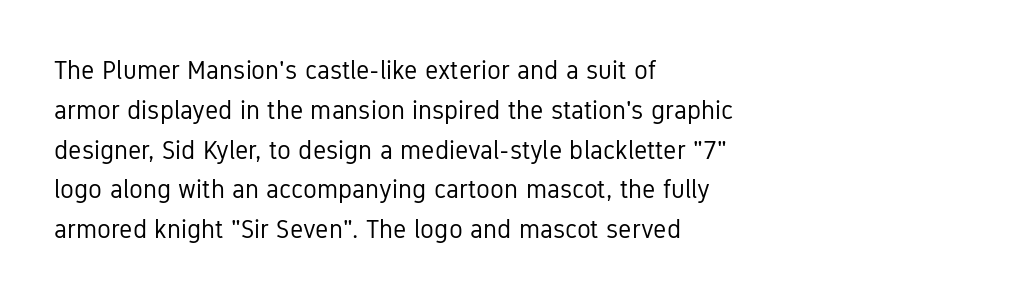
Nobody touched the tracking dial on this one. Line starts are locked; line ends wander. The block of text has a typical density, with ordinary space between rows. The glyphs are unaccompanied by any horizontal stroke below them. Notice how the stems are strictly vertical — no italics here. These glyphs show unthickened strokes, regular width or finer.
